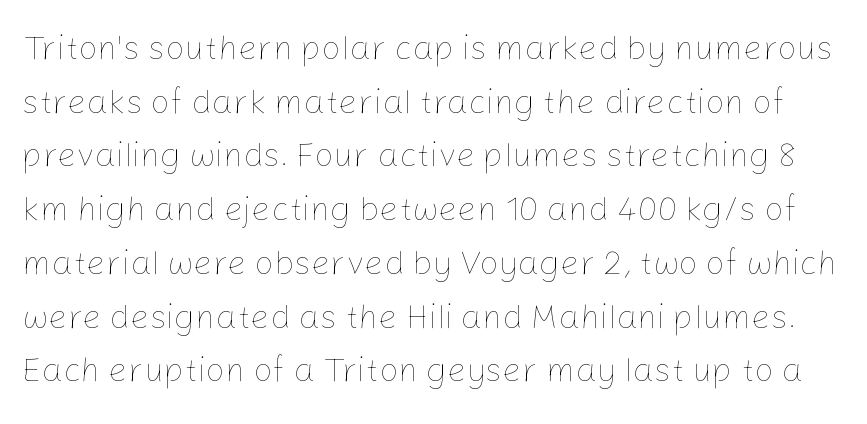
The image shows 34 px thin type, upright; set normal line spacing (1.58x), normal letter spacing, not underlined; low stroke contrast and a medium x-height.
